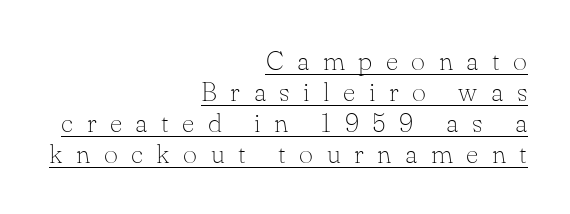
The image shows 27 px text type, upright; set right-aligned, tight line spacing (1.15x), unusually wide letter spacing (+0.5 em), underlined.
